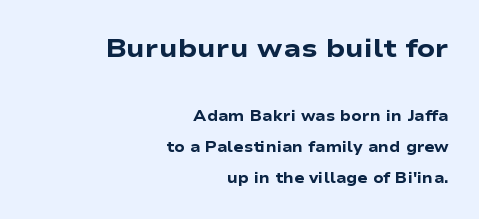
The image shows 26 px bold type, upright; set right-aligned, loose line spacing (2.07x), normal letter spacing, not underlined; the first (top) block is 1.73x larger.
